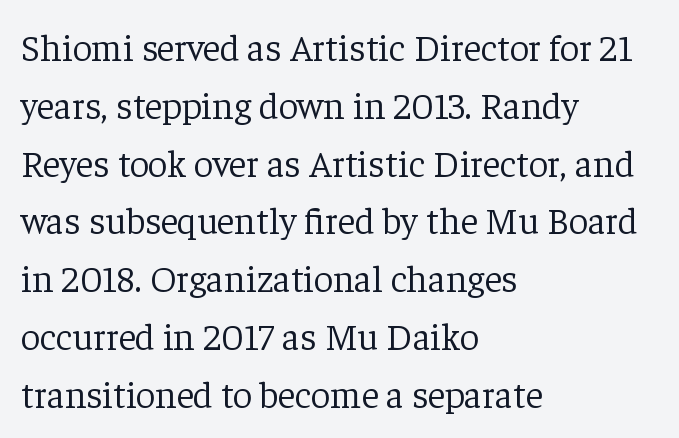
The letters advance in unequal steps, a hallmark of proportional type. The foot of each line stays bare and open. The strokes carry an ordinary text weight at most. The rendering keeps characters at their native spacing. The lines in this sample share a left origin and differ only in where they stop.
